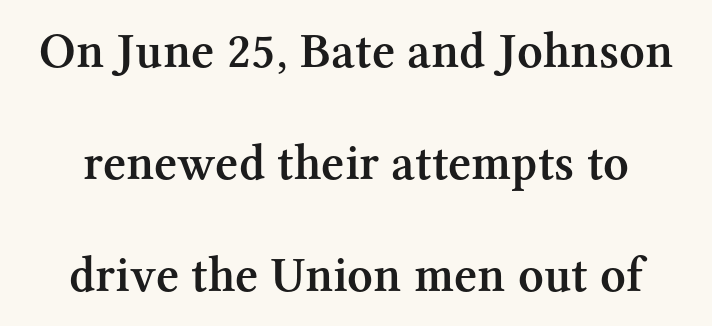
{"serif": "yes", "italic": "no", "bold": "semi", "weight": "semibold", "width": "normal", "stroke_contrast": "medium", "x_height": "medium", "monospaced": "no", "underline": "no", "line_spacing": "loose", "line_spacing_ratio": 2.24, "letter_spacing": "normal", "letter_spacing_em": 0.0, "glyph_px": 50}
